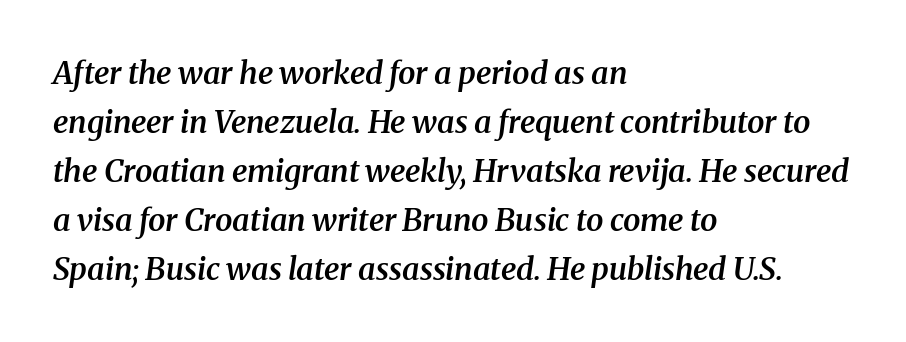
The image shows 31 px semibold serif type, italic (leaning right); set left-aligned, normal line spacing (1.58x), normal letter spacing, not underlined; medium stroke contrast and a medium x-height.
